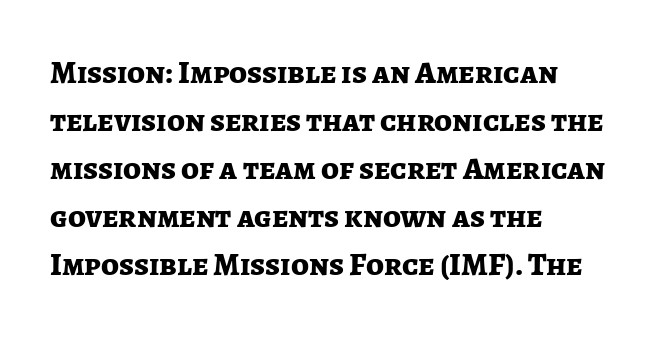
{"serif": "no", "italic": "no", "bold": "yes", "weight": "bold", "width": "normal", "stroke_contrast": "low", "x_height": "medium", "monospaced": "no", "underline": "no", "align": "left", "line_spacing": "normal", "line_spacing_ratio": 1.5, "letter_spacing": "normal", "letter_spacing_em": 0.0, "glyph_px": 32}
